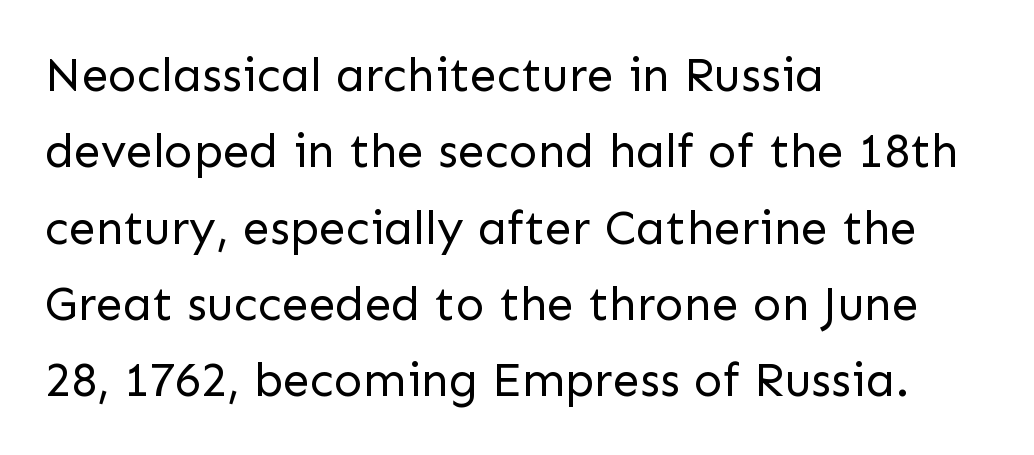
Q: Is the text bold? A: No.
Q: Is the text italic (slanted)? A: No, it is upright.
Q: Is the typeface a serif or a sans-serif typeface? A: Sans-serif.
Q: Is the text underlined? A: No.
Q: How is the paragraph aligned? A: Left-aligned.
Q: Is the spacing between letters normal or unusually wide? A: Normal.
Q: Is the spacing between lines tight, normal or loose? A: Normal.
Q: Width (condensed, normal, or wide)? A: Normal.
Q: Stroke contrast? A: Low.
Q: x-height? A: Medium.
Q: Monospaced? A: No.
